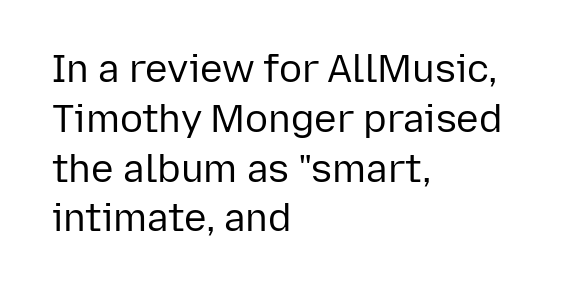
Q: Is the text bold? A: No.
Q: Is the text italic (slanted)? A: No, it is upright.
Q: Is the typeface a serif or a sans-serif typeface? A: Sans-serif.
Q: Is the text underlined? A: No.
Q: How is the paragraph aligned? A: Left-aligned.
Q: Is the spacing between letters normal or unusually wide? A: Normal.
Q: Is the spacing between lines tight, normal or loose? A: Normal.
Q: Width (condensed, normal, or wide)? A: Normal.
Q: Stroke contrast? A: Low.
Q: x-height? A: Medium.
Q: Monospaced? A: No.
